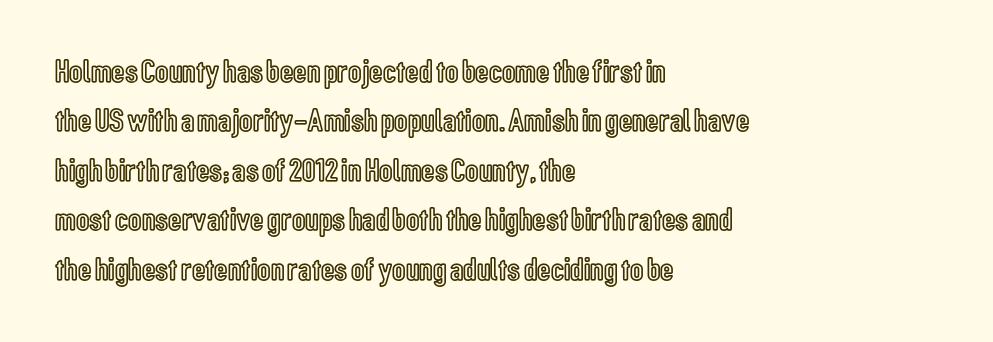
{"italic": "no", "width": "condensed", "x_height": "medium", "monospaced": "no", "underline": "no", "align": "left", "line_spacing": "normal", "line_spacing_ratio": 1.5, "letter_spacing": "normal", "letter_spacing_em": 0.0, "glyph_px": 33}
